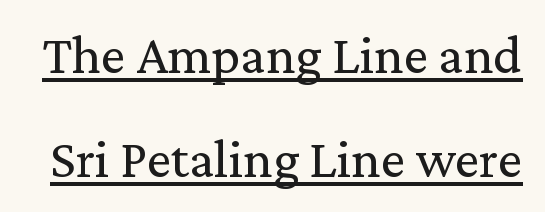
{"serif": "yes", "italic": "no", "bold": "no", "weight": "regular", "width": "normal", "stroke_contrast": "medium", "x_height": "medium", "monospaced": "no", "underline": "yes", "line_spacing_ratio": 1.89, "letter_spacing": "normal", "letter_spacing_em": 0.0, "glyph_px": 55}
